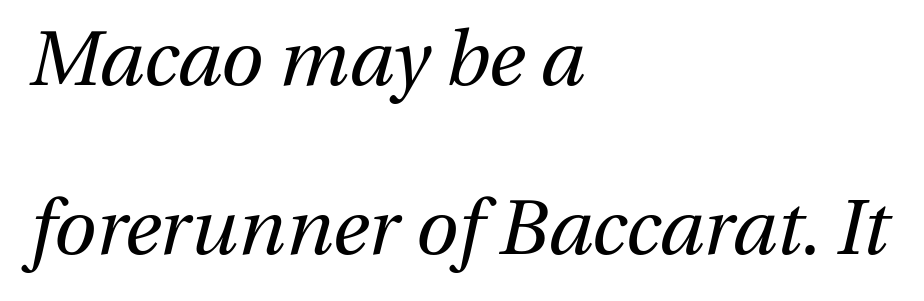
The image shows 77 px regular-weight type, italic (leaning right); set left-aligned, loose line spacing (2.19x), normal letter spacing, not underlined; medium stroke contrast and a medium x-height.
